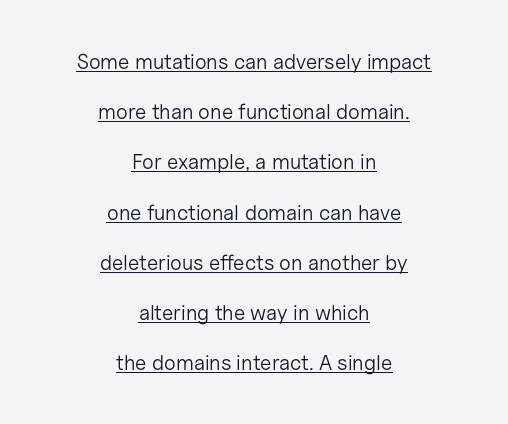
The image shows 21 px text type, upright; set centered, loose line spacing (2.39x), normal letter spacing, underlined.
